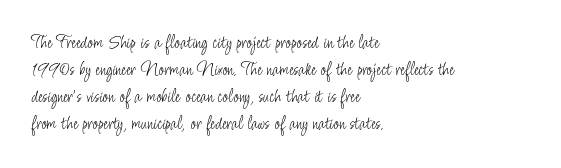
Q: Is the text bold? A: No.
Q: Is the text italic (slanted)? A: Yes.
Q: Is the text underlined? A: No.
Q: How is the paragraph aligned? A: Left-aligned.
Q: Is the spacing between letters normal or unusually wide? A: Normal.
Q: Is the spacing between lines tight, normal or loose? A: Normal.
